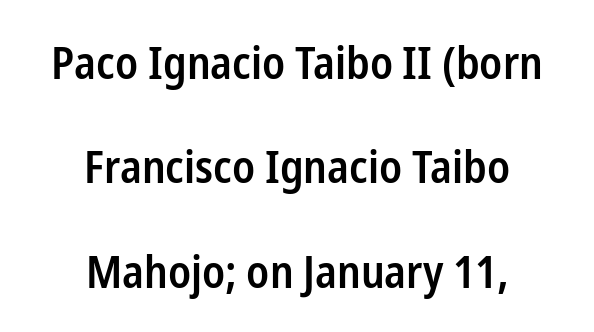
{"serif": "no", "italic": "no", "bold": "semi", "weight": "semibold", "width": "condensed", "stroke_contrast": "low", "x_height": "medium", "monospaced": "no", "underline": "no", "align": "center", "line_spacing": "loose", "line_spacing_ratio": 2.32, "letter_spacing": "normal", "letter_spacing_em": 0.0, "glyph_px": 45}
